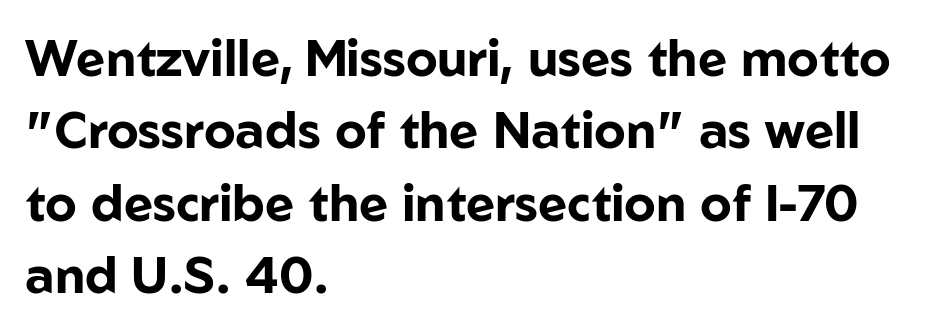
Vertical spacing — default. The paragraph shown leans on its left margin. The type family on display is of the sans-serif kind. Letters rest on an invisible, unmarked baseline. The gaps between neighbouring characters are ordinary and unremarkable.
